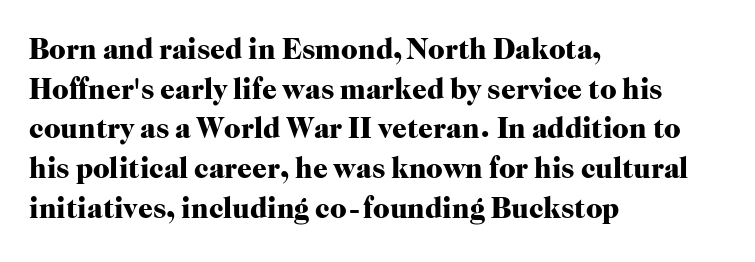
Tracking value appears to be zero — textbook default spacing. The letters stand upright; this is a roman face. The passage shown stacks its lines at a standard gap. The passage shown is not underscored anywhere. Here the designer chose a conventional face with non-uniform glyph widths.
